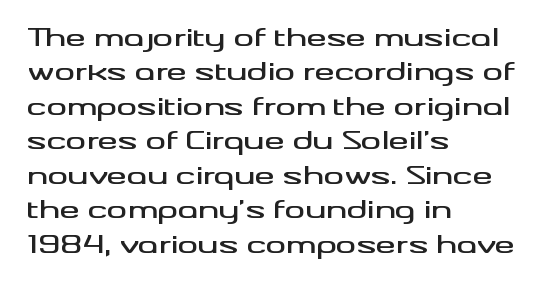
Style check: upright. All the whitespace from short lines collects on the right. Rule under the text: the space is simply empty. Leading matches the norm, producing a regular column.
